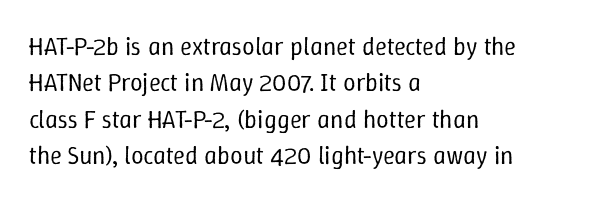
The image shows 25 px text type, upright; set left-aligned, normal line spacing (1.46x), normal letter spacing, not underlined.
